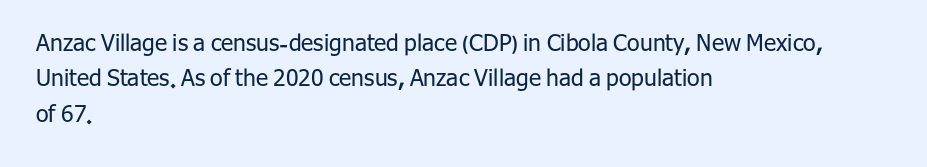
{"italic": "no", "bold": "no", "underline": "no", "align": "left", "line_spacing": "normal", "line_spacing_ratio": 1.54, "letter_spacing": "normal", "letter_spacing_em": 0.0, "glyph_px": 23}
